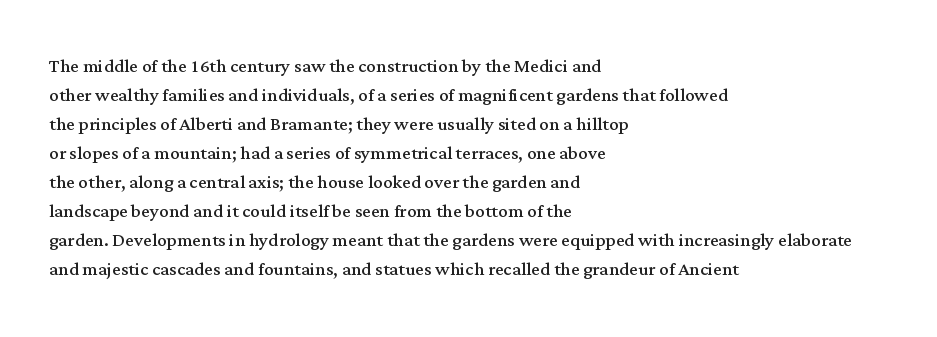
Q: Is the text bold? A: No.
Q: Is the text italic (slanted)? A: No, it is upright.
Q: Is the text underlined? A: No.
Q: How is the paragraph aligned? A: Left-aligned.
Q: Is the spacing between letters normal or unusually wide? A: Normal.
